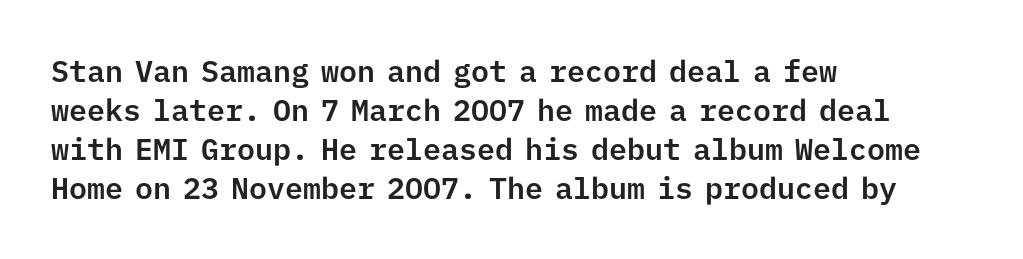
The image shows 30 px sans-serif type, upright, monospaced; set left-aligned, normal line spacing (1.3x), normal letter spacing, not underlined; low stroke contrast and a medium x-height.
